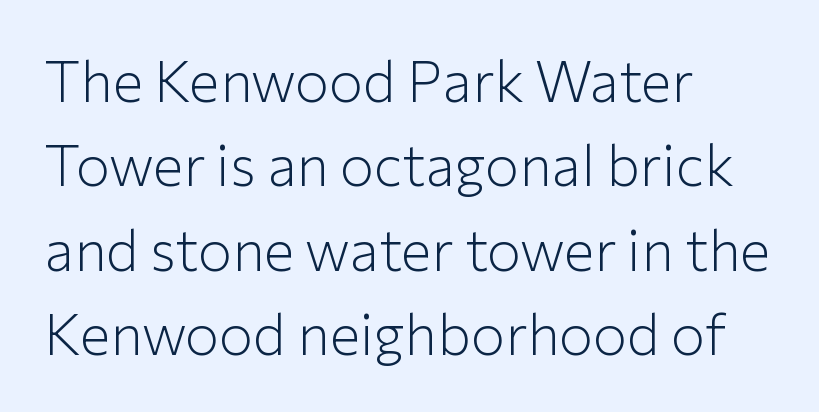
Q: Is the text bold? A: No.
Q: Is the text italic (slanted)? A: No, it is upright.
Q: Is the typeface a serif or a sans-serif typeface? A: Sans-serif.
Q: Is the text underlined? A: No.
Q: How is the paragraph aligned? A: Left-aligned.
Q: Is the spacing between letters normal or unusually wide? A: Normal.
Q: Is the spacing between lines tight, normal or loose? A: Normal.
Q: Width (condensed, normal, or wide)? A: Normal.
Q: Stroke contrast? A: Low.
Q: x-height? A: Medium.
Q: Monospaced? A: No.
